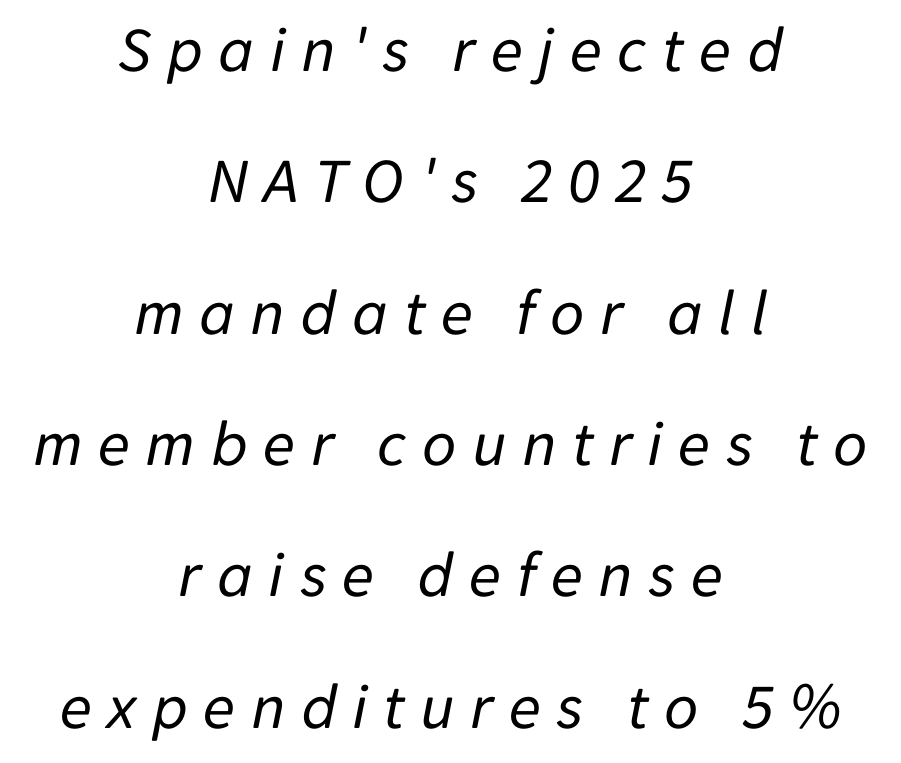
{"italic": "yes", "lean": "right", "slant_degrees": 11, "bold": "no", "weight": "regular", "width": "normal", "stroke_contrast": "low", "x_height": "medium", "monospaced": "no", "underline": "no", "align": "center", "line_spacing": "loose", "line_spacing_ratio": 1.99, "letter_spacing": "wide", "letter_spacing_em": 0.23, "glyph_px": 66}
